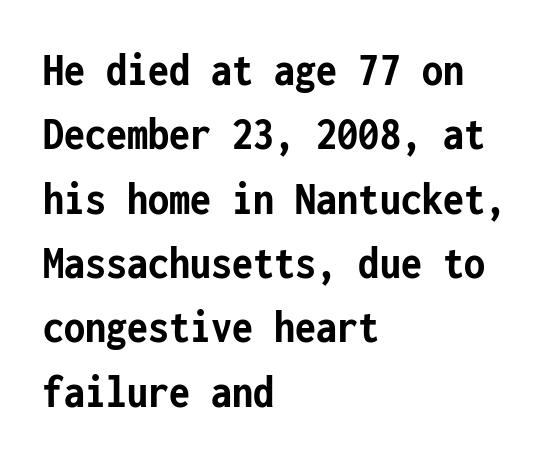
The image shows 48 px semibold, condensed sans-serif type, upright, monospaced; set left-aligned, normal line spacing (1.34x), normal letter spacing, not underlined; low stroke contrast and a medium x-height.
